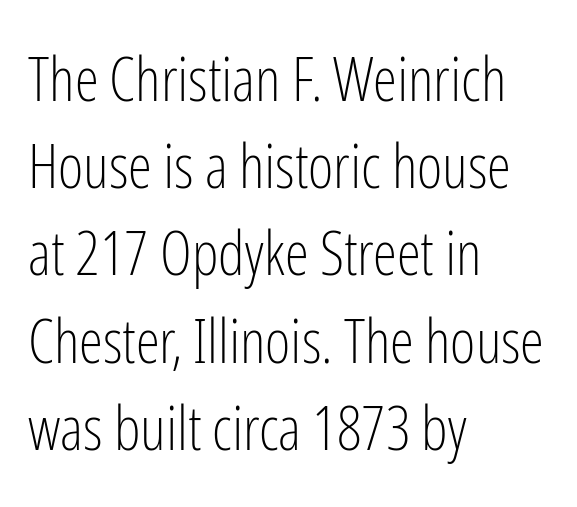
Q: Is the text bold? A: No.
Q: Is the text italic (slanted)? A: No, it is upright.
Q: Is the typeface a serif or a sans-serif typeface? A: Sans-serif.
Q: Is the text underlined? A: No.
Q: How is the paragraph aligned? A: Left-aligned.
Q: Is the spacing between letters normal or unusually wide? A: Normal.
Q: Is the spacing between lines tight, normal or loose? A: Normal.
Q: Width (condensed, normal, or wide)? A: Condensed.
Q: Stroke contrast? A: Low.
Q: x-height? A: Medium.
Q: Monospaced? A: No.
